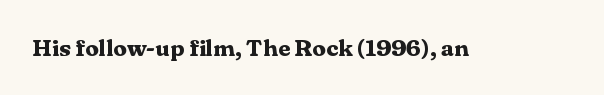
{"italic": "no", "bold": "yes", "underline": "no", "letter_spacing": "normal", "letter_spacing_em": 0.0, "glyph_px": 24}
